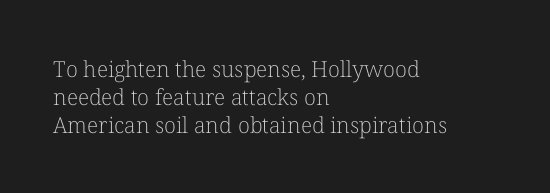
The image shows 22 px text type, upright; set left-aligned, normal line spacing (1.27x), normal letter spacing, not underlined.
